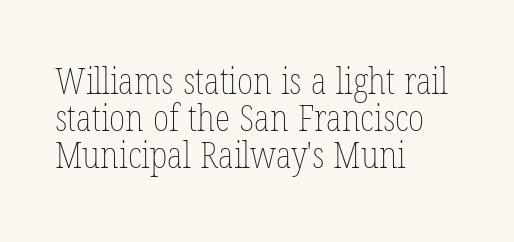
A quiet, ordinary-to-light weight characterises the typeface. You could barely slide anything between these rows. A typesetter would mark this as roman, not italic. Type without underlining. The rendering uses natural spacing where letterforms have individual widths. A typesetter would call this zero additional tracking.
